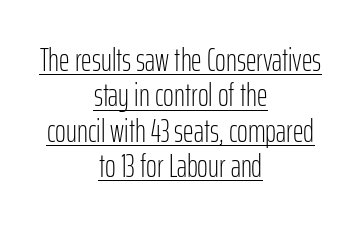
The letters stand upright; this is a roman face. Weight: not bold — regular or lighter. This sample uses a sans-serif face. Underlined type. The lines are packed closely together with very little leading. Spacing verdict: proportional, widths tailored to each character.
